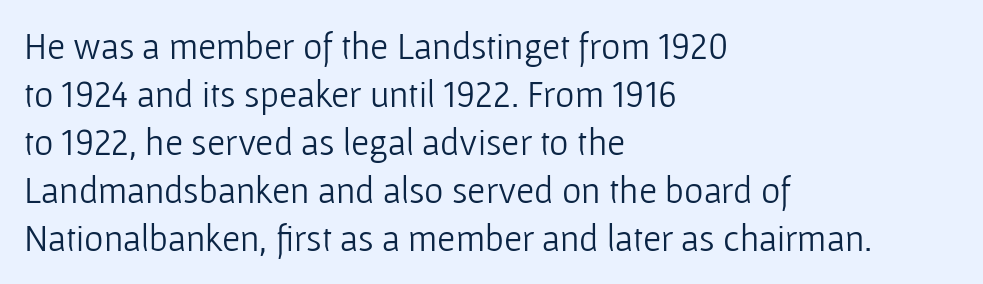
Q: Is the text bold? A: No.
Q: Is the text italic (slanted)? A: No, it is upright.
Q: Is the typeface a serif or a sans-serif typeface? A: Sans-serif.
Q: Is the text underlined? A: No.
Q: How is the paragraph aligned? A: Left-aligned.
Q: Is the spacing between letters normal or unusually wide? A: Normal.
Q: Is the spacing between lines tight, normal or loose? A: Normal.
Q: Width (condensed, normal, or wide)? A: Normal.
Q: Stroke contrast? A: Low.
Q: x-height? A: Medium.
Q: Monospaced? A: No.
